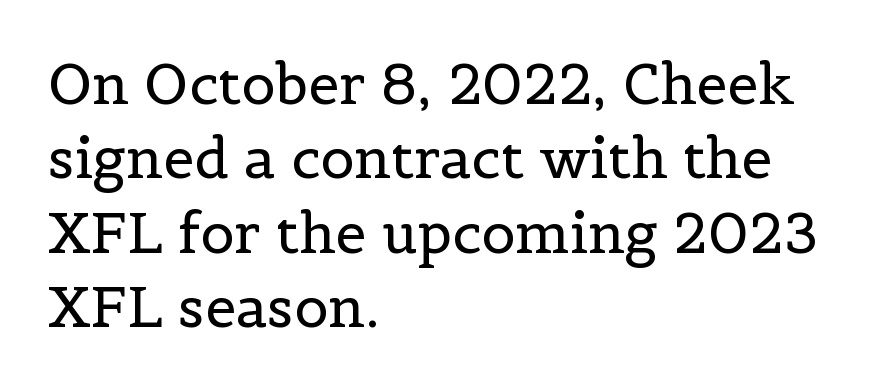
The image shows 56 px regular-weight serif type, upright; set left-aligned, normal line spacing (1.33x), normal letter spacing, not underlined; a medium x-height.
